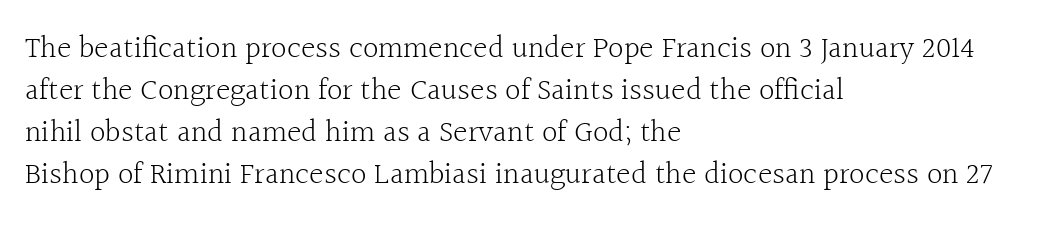
Think of a printed novel: that variable character pitch is what you see here. Summary of weight: not heavy and not bold. Which margin do the lines hug? The left one — the right edge is uneven. Stroke terminals: seriffed. Evenly set lines give the paragraph a standard silhouette. The strip under each line holds only bare page.
